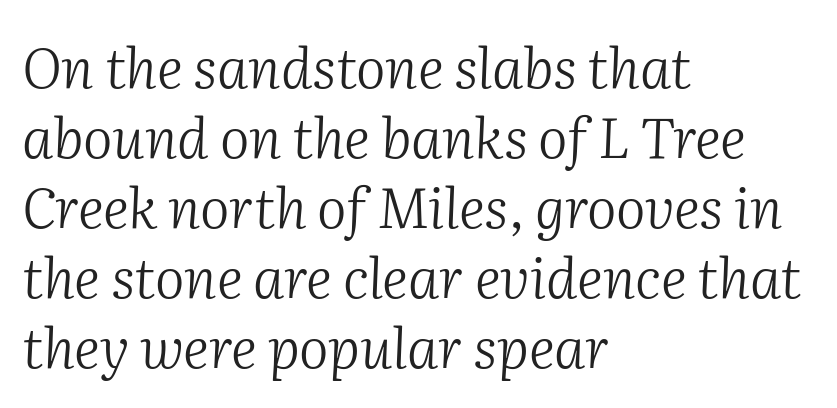
Q: Is the text bold? A: No.
Q: Is the text italic (slanted)? A: Yes, it leans right by about 2 degrees.
Q: Is the typeface a serif or a sans-serif typeface? A: Serif.
Q: Is the text underlined? A: No.
Q: How is the paragraph aligned? A: Left-aligned.
Q: Is the spacing between letters normal or unusually wide? A: Normal.
Q: Is the spacing between lines tight, normal or loose? A: Normal.
Q: Width (condensed, normal, or wide)? A: Normal.
Q: Stroke contrast? A: Medium.
Q: x-height? A: Medium.
Q: Monospaced? A: No.
